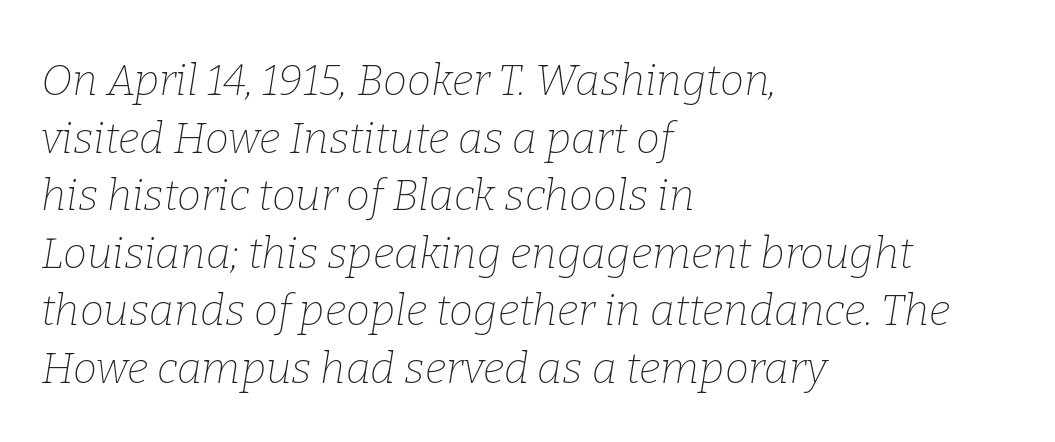
Short and long lines alike share a common starting point at left. These lines are rendered in a variable-pitch font. Compared with a typical body face, this is equally light or lighter still. Look at the bottom of the vertical strokes: they flare into serifs here. The string is rendered with underlining switched off.
